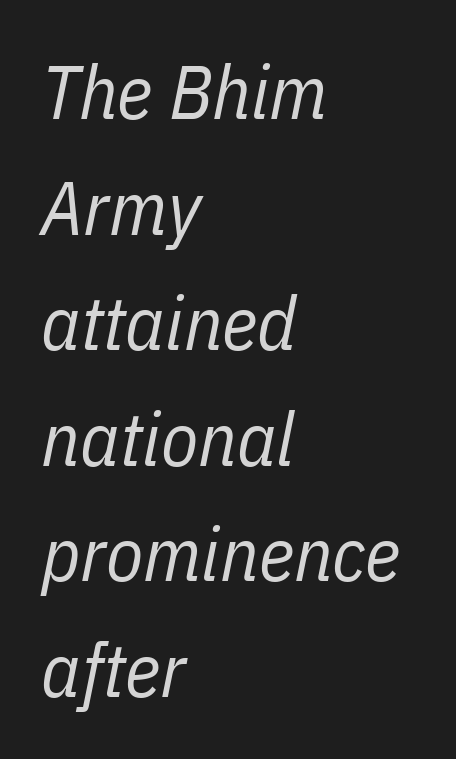
{"italic": "yes", "lean": "right", "slant_degrees": 11, "bold": "no", "weight": "regular", "width": "condensed", "stroke_contrast": "low", "x_height": "medium", "monospaced": "no", "underline": "no", "align": "left", "line_spacing": "normal", "line_spacing_ratio": 1.52, "letter_spacing": "normal", "letter_spacing_em": 0.0, "glyph_px": 76}
